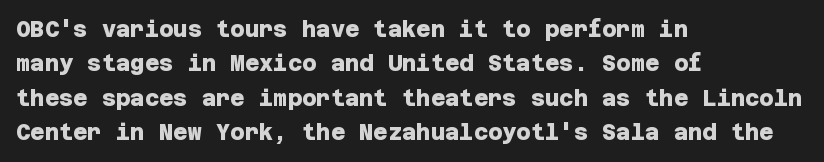
Q: Is the text bold? A: Yes.
Q: Is the text underlined? A: No.
Q: How is the paragraph aligned? A: Left-aligned.
Q: Is the spacing between letters normal or unusually wide? A: Normal.
Q: Is the spacing between lines tight, normal or loose? A: Normal.
